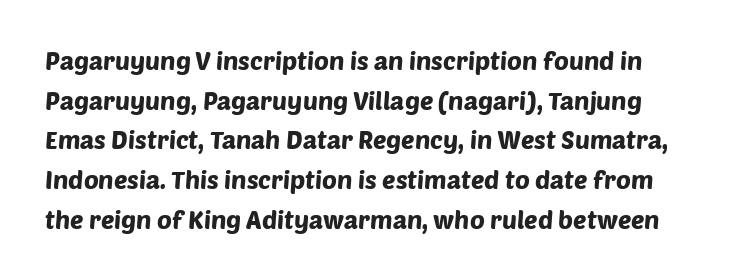
{"underline": "no", "line_spacing": "normal", "line_spacing_ratio": 1.59, "letter_spacing": "normal", "letter_spacing_em": 0.0, "glyph_px": 25}
